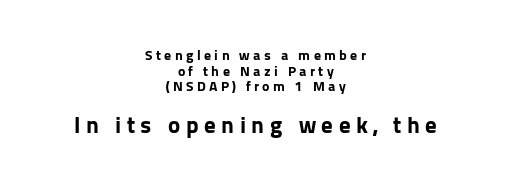
The image shows 23 px bold type, upright; set centered, tight line spacing (1.11x), unusually wide letter spacing (+0.24 em), not underlined; the second (bottom) block is 1.64x larger.
